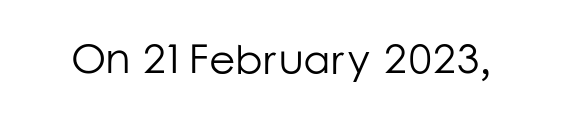
{"serif": "no", "italic": "no", "bold": "no", "weight": "light", "width": "normal", "stroke_contrast": "low", "x_height": "medium", "monospaced": "no", "underline": "no", "letter_spacing": "normal", "letter_spacing_em": 0.0, "glyph_px": 43}
